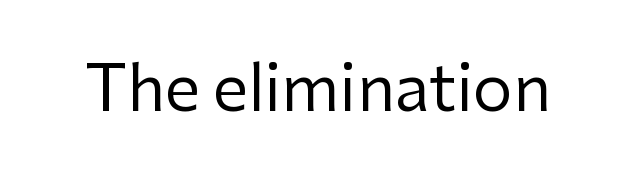
The image shows 63 px regular-weight sans-serif type, upright; set normal letter spacing, not underlined; low stroke contrast and a medium x-height.
